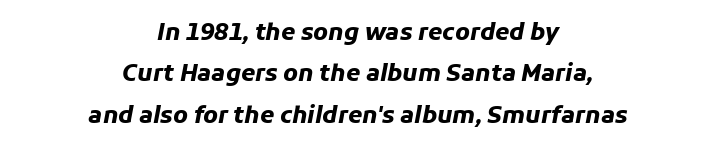
{"italic": "yes", "lean": "right", "slant_degrees": 11, "bold": "yes", "underline": "no", "align": "center", "line_spacing_ratio": 1.8, "letter_spacing": "normal", "letter_spacing_em": 0.0, "glyph_px": 23}
